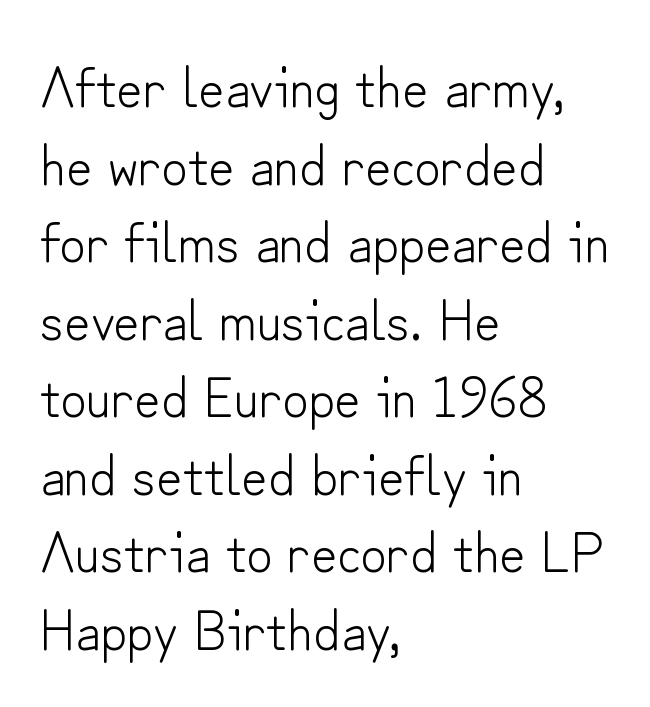
Q: Is the text bold? A: No.
Q: Is the text italic (slanted)? A: No, it is upright.
Q: Is the typeface a serif or a sans-serif typeface? A: Sans-serif.
Q: Is the text underlined? A: No.
Q: How is the paragraph aligned? A: Left-aligned.
Q: Is the spacing between letters normal or unusually wide? A: Normal.
Q: Is the spacing between lines tight, normal or loose? A: Normal.
Q: Width (condensed, normal, or wide)? A: Normal.
Q: Stroke contrast? A: Low.
Q: x-height? A: Small.
Q: Monospaced? A: No.
